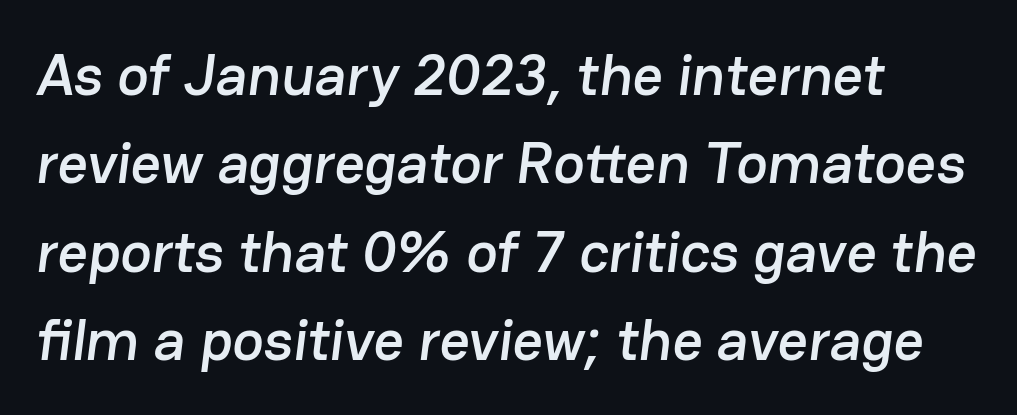
{"serif": "no", "width": "normal", "stroke_contrast": "low", "x_height": "medium", "monospaced": "no", "underline": "no", "align": "left", "line_spacing": "normal", "line_spacing_ratio": 1.5, "letter_spacing": "normal", "letter_spacing_em": 0.0, "glyph_px": 59}
